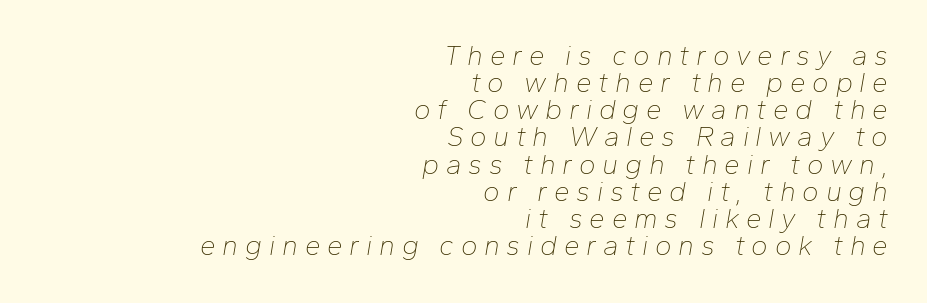
Q: Is the text bold? A: No.
Q: Is the text italic (slanted)? A: Yes, it leans right by about 10 degrees.
Q: Is the text underlined? A: No.
Q: How is the paragraph aligned? A: Right-aligned.
Q: Is the spacing between letters normal or unusually wide? A: Unusually wide.
Q: Is the spacing between lines tight, normal or loose? A: Tight.
Q: Width (condensed, normal, or wide)? A: Normal.
Q: Stroke contrast? A: Low.
Q: x-height? A: Medium.
Q: Monospaced? A: No.
